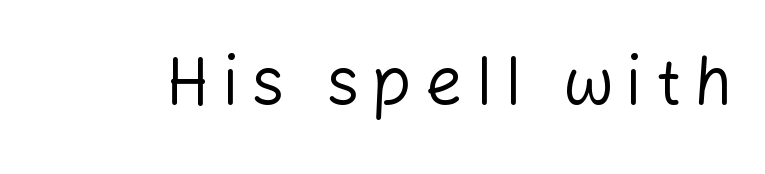
Q: Is the text bold? A: No.
Q: Is the text italic (slanted)? A: No, it is upright.
Q: Is the typeface a serif or a sans-serif typeface? A: Sans-serif.
Q: Is the text underlined? A: No.
Q: Is the spacing between letters normal or unusually wide? A: Unusually wide.
Q: Width (condensed, normal, or wide)? A: Normal.
Q: Stroke contrast? A: Low.
Q: x-height? A: Medium.
Q: Monospaced? A: No.
